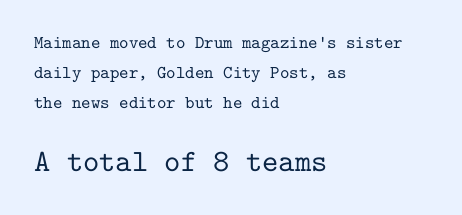
The image shows 31 px serif type, upright, monospaced; set left-aligned, normal line spacing (1.66x), normal letter spacing, not underlined; the second (bottom) block is 1.72x larger; low stroke contrast and a medium x-height.
